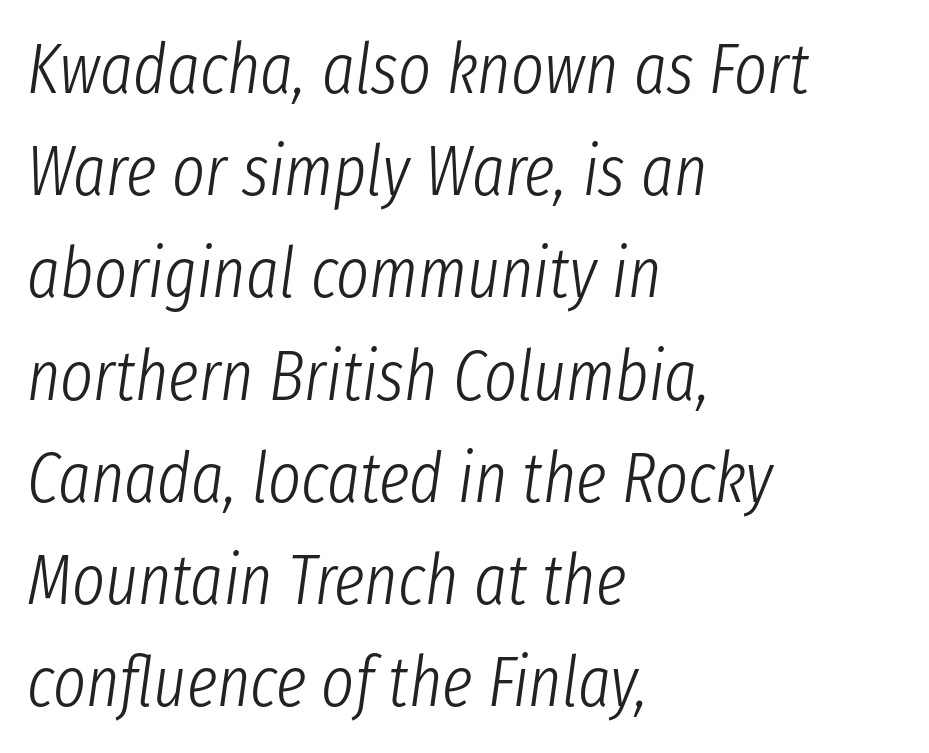
Think standard paragraph weight, or any step lighter than that. The paragraph shown leans on its left margin. The space beneath each line is pristine and unruled. Compared with ordinary roman type, these characters are visibly tilted. Is the letter spacing exaggerated? No — it looks like the ordinary default. Do the characters align in a grid? No, the font is proportional.
